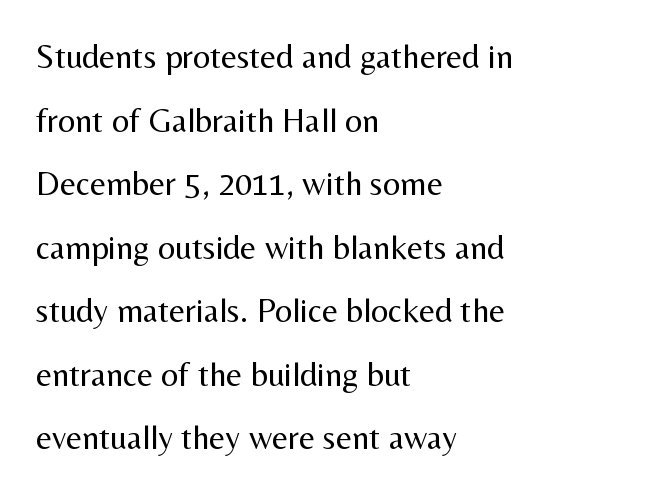
Line starts are locked; line ends wander. Think of a printed novel: that variable character pitch is what you see here. Characters follow at the spacing the type designer built in. The specimen reads as upright at a glance.
